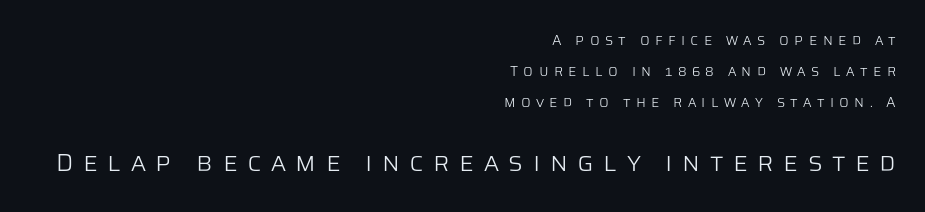
{"italic": "no", "bold": "no", "underline": "no", "align": "right", "line_spacing": "loose", "line_spacing_ratio": 2.22, "letter_spacing": "wide", "letter_spacing_em": 0.38, "larger_block": "second", "size_ratio": 1.79, "glyph_px": 25}
